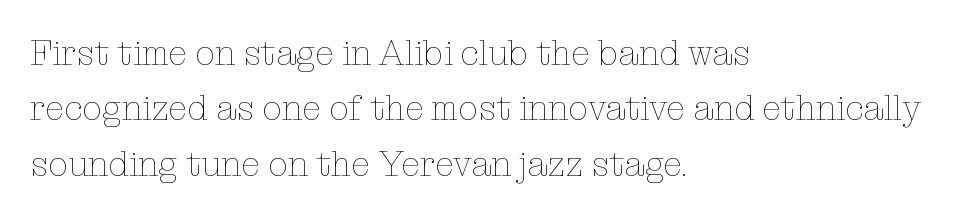
{"italic": "no", "bold": "no", "weight": "thin", "width": "normal", "stroke_contrast": "low", "x_height": "medium", "monospaced": "no", "underline": "no", "align": "left", "line_spacing": "normal", "line_spacing_ratio": 1.58, "letter_spacing": "normal", "letter_spacing_em": 0.0, "glyph_px": 35}
